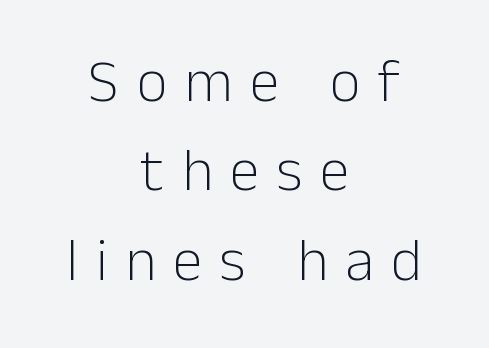
Unbolded letterforms with no extra heft. The setting favours the middle, as headings and verse often do. Normally led — the rows are evenly, conventionally spaced. Spacing between characters has been opened up far beyond the box default. Does the lettering tilt? It doesn't — this is upright. Note the varied advance widths — an 'i' is clearly narrower than an 'm'.
